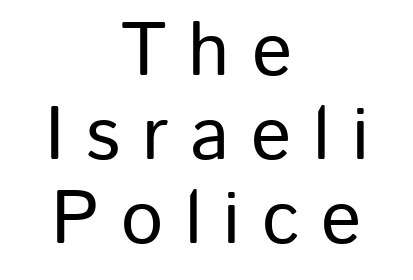
The image shows 75 px sans-serif type, upright; set centered, tight line spacing (1.12x), unusually wide letter spacing (+0.29 em), not underlined; low stroke contrast and a medium x-height.
